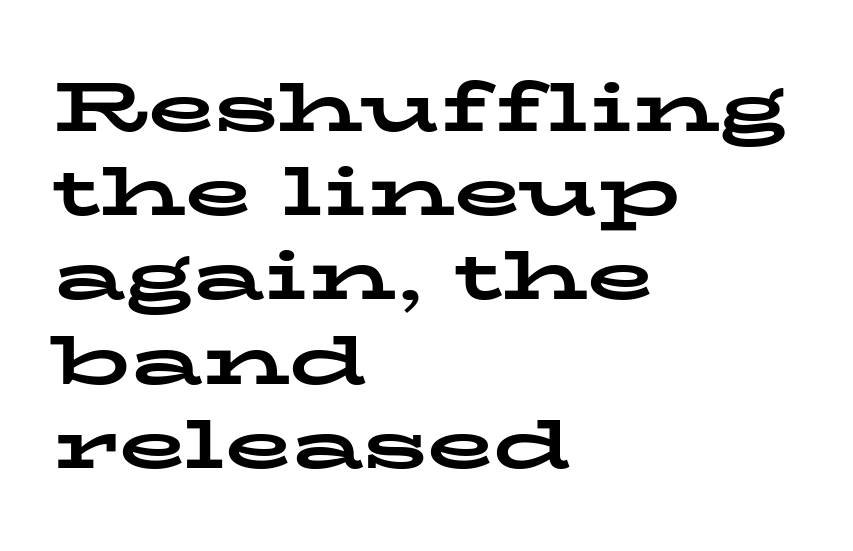
The image shows 69 px bold, wide serif type, upright; set left-aligned, line spacing 1.22x, normal letter spacing, not underlined; low stroke contrast and a medium x-height.
